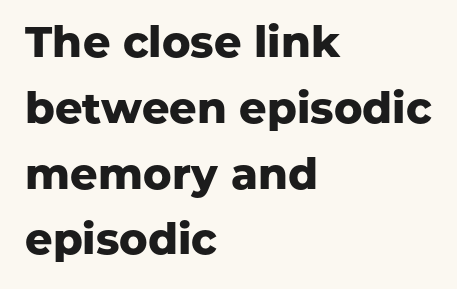
{"serif": "no", "italic": "no", "bold": "yes", "weight": "heavy", "width": "normal", "stroke_contrast": "low", "x_height": "medium", "monospaced": "no", "underline": "no", "align": "left", "line_spacing": "normal", "line_spacing_ratio": 1.53, "letter_spacing": "normal", "letter_spacing_em": 0.0, "glyph_px": 43}
